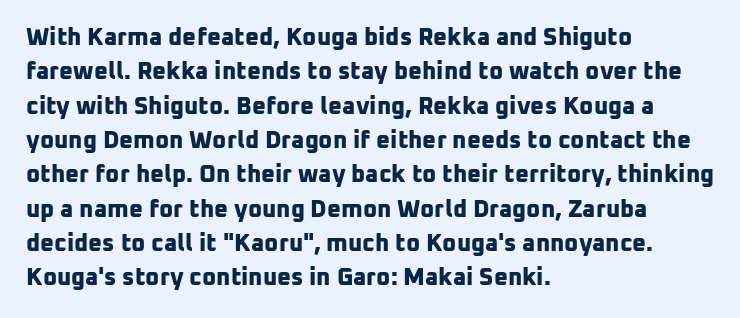
Q: Is the text bold? A: Yes.
Q: Is the text underlined? A: No.
Q: How is the paragraph aligned? A: Left-aligned.
Q: Is the spacing between letters normal or unusually wide? A: Normal.
Q: Is the spacing between lines tight, normal or loose? A: Normal.
